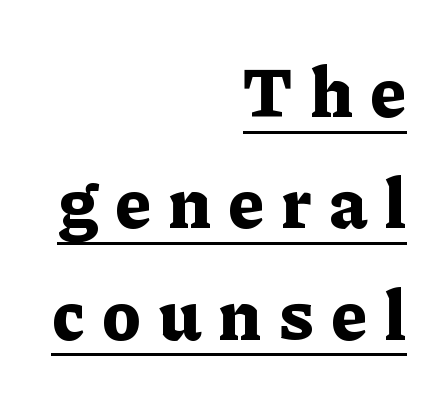
The image shows 70 px bold serif type, upright; set right-aligned, normal line spacing (1.59x), unusually wide letter spacing (+0.24 em), underlined; low stroke contrast and a medium x-height.
